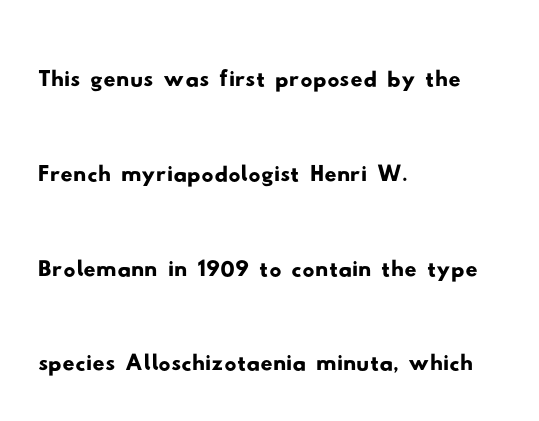
Q: Is the typeface a serif or a sans-serif typeface? A: Sans-serif.
Q: Is the text underlined? A: No.
Q: How is the paragraph aligned? A: Left-aligned.
Q: Is the spacing between letters normal or unusually wide? A: Normal.
Q: Is the spacing between lines tight, normal or loose? A: Normal.
Q: Width (condensed, normal, or wide)? A: Wide.
Q: Stroke contrast? A: Low.
Q: x-height? A: Small.
Q: Monospaced? A: No.
